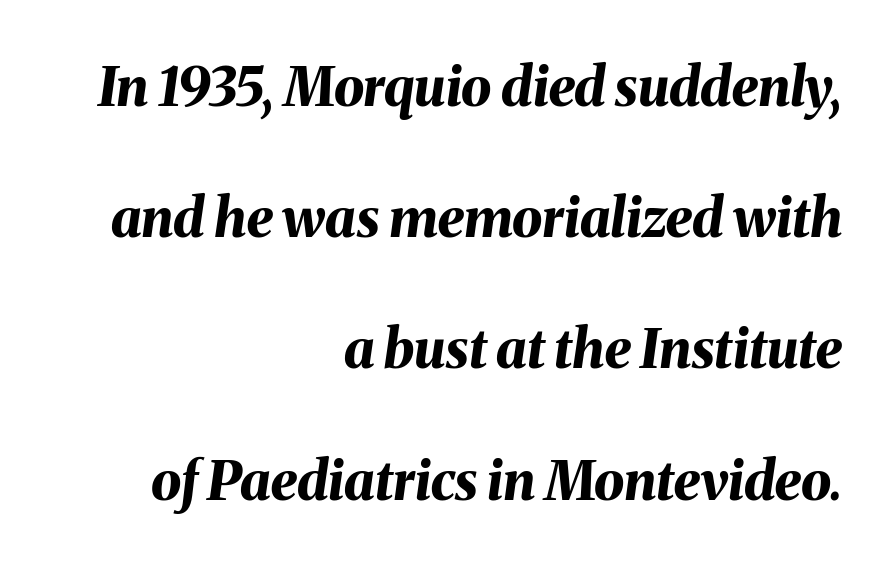
Q: Is the text bold? A: Yes.
Q: Is the text italic (slanted)? A: Yes, it leans right by about 8 degrees.
Q: Is the text underlined? A: No.
Q: How is the paragraph aligned? A: Right-aligned.
Q: Is the spacing between letters normal or unusually wide? A: Normal.
Q: Is the spacing between lines tight, normal or loose? A: Loose.
Q: Width (condensed, normal, or wide)? A: Normal.
Q: Stroke contrast? A: Medium.
Q: x-height? A: Medium.
Q: Monospaced? A: No.
